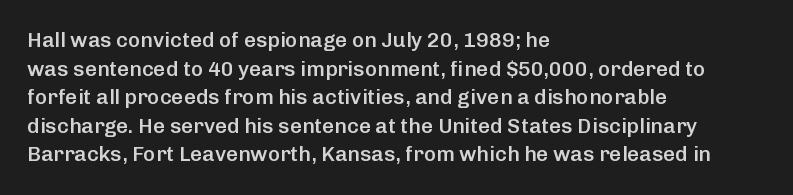
The image shows 21 px text type, upright; set left-aligned, normal line spacing (1.36x), normal letter spacing, not underlined.
